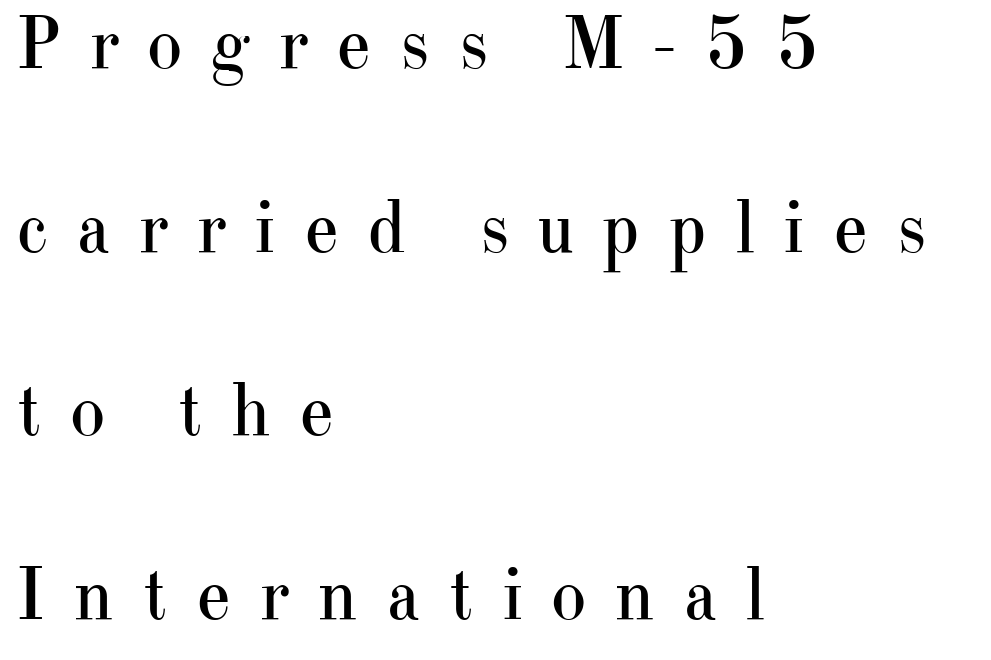
{"serif": "yes", "italic": "no", "bold": "no", "weight": "regular", "width": "normal", "stroke_contrast": "high", "x_height": "small", "monospaced": "no", "underline": "no", "align": "left", "line_spacing": "loose", "line_spacing_ratio": 2.45, "letter_spacing": "wide", "letter_spacing_em": 0.37, "glyph_px": 75}
